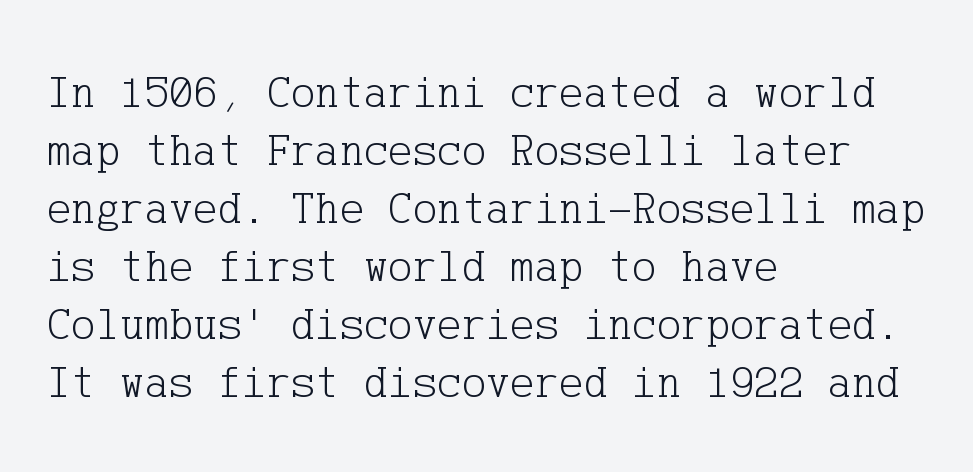
The image shows 46 px light serif type, upright; set left-aligned, normal line spacing (1.26x), normal letter spacing, not underlined; low stroke contrast and a medium x-height.
